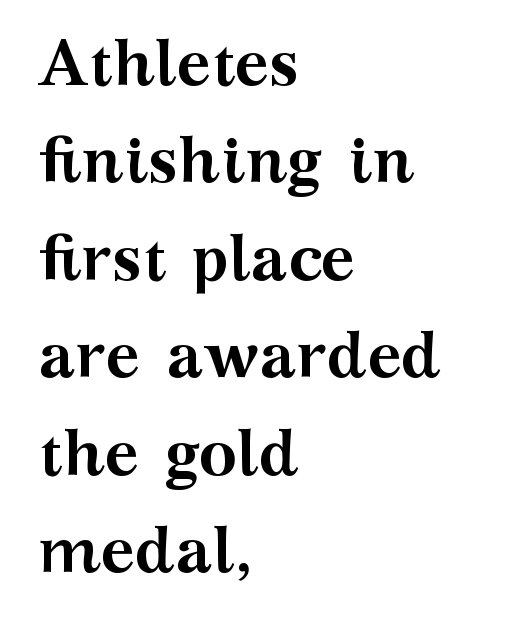
Q: Is the text bold? A: Yes.
Q: Is the text italic (slanted)? A: No, it is upright.
Q: Is the typeface a serif or a sans-serif typeface? A: Serif.
Q: Is the text underlined? A: No.
Q: How is the paragraph aligned? A: Left-aligned.
Q: Is the spacing between letters normal or unusually wide? A: Normal.
Q: Is the spacing between lines tight, normal or loose? A: Normal.
Q: Width (condensed, normal, or wide)? A: Wide.
Q: Stroke contrast? A: Medium.
Q: x-height? A: Medium.
Q: Monospaced? A: No.
